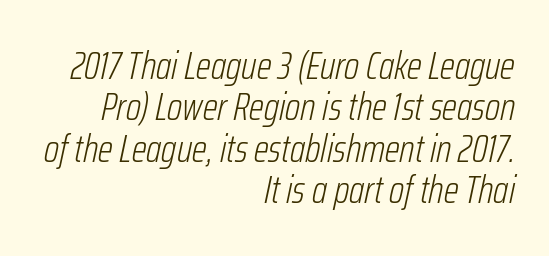
{"italic": "yes", "lean": "right", "slant_degrees": 12, "bold": "no", "weight": "light", "width": "condensed", "stroke_contrast": "low", "x_height": "medium", "monospaced": "no", "underline": "no", "align": "right", "line_spacing": "tight", "line_spacing_ratio": 1.06, "letter_spacing": "normal", "letter_spacing_em": 0.0, "glyph_px": 39}
